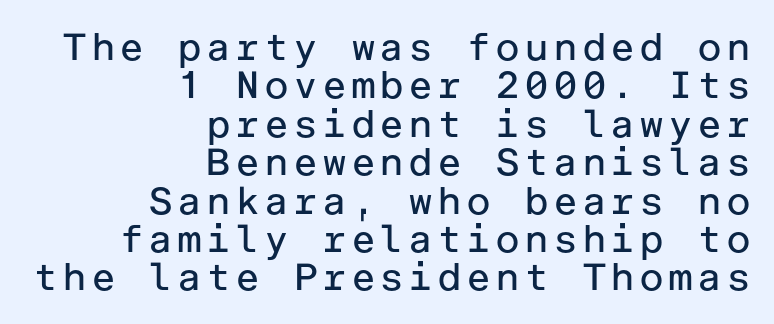
{"serif": "no", "italic": "no", "bold": "no", "weight": "regular", "width": "normal", "stroke_contrast": "low", "x_height": "medium", "underline": "no", "align": "right", "line_spacing": "tight", "line_spacing_ratio": 1.01, "glyph_px": 38}
